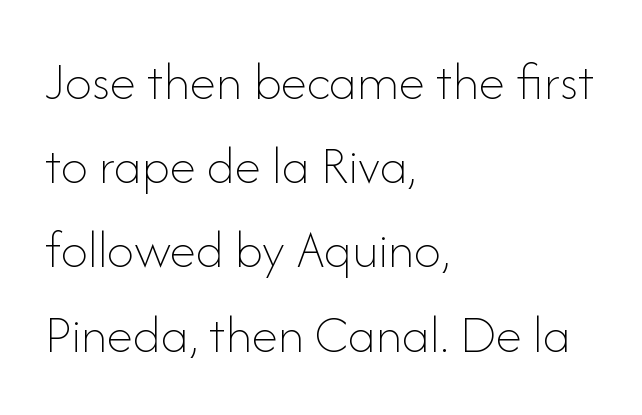
Q: Is the text bold? A: No.
Q: Is the text italic (slanted)? A: No, it is upright.
Q: Is the text underlined? A: No.
Q: How is the paragraph aligned? A: Left-aligned.
Q: Is the spacing between letters normal or unusually wide? A: Normal.
Q: Is the spacing between lines tight, normal or loose? A: Normal.
Q: Width (condensed, normal, or wide)? A: Normal.
Q: Stroke contrast? A: Low.
Q: x-height? A: Small.
Q: Monospaced? A: No.
